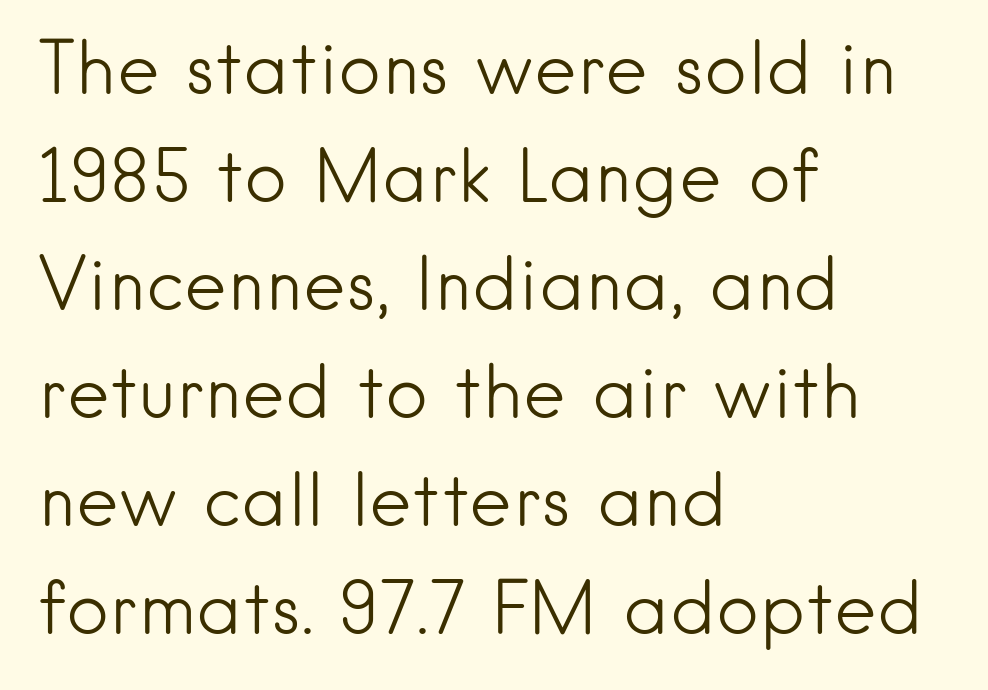
The image shows 73 px light sans-serif type, upright; set left-aligned, normal line spacing (1.48x), normal letter spacing, not underlined; low stroke contrast and a small x-height.
